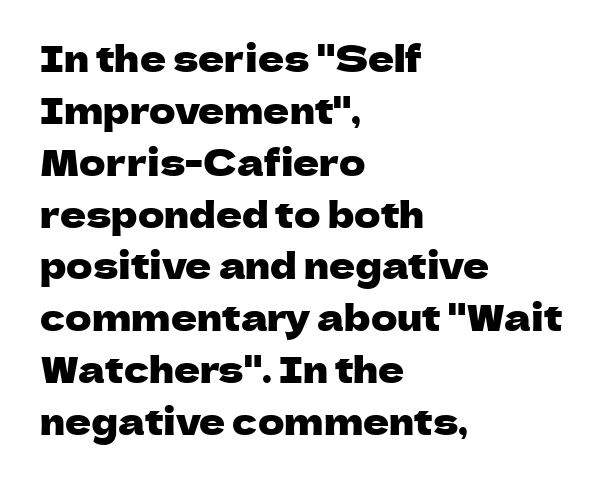
Line starts are locked; line ends wander. This is roman type, the default non-slanted kind. A typesetter would call this proportional, since set widths differ per character. The gaps between neighbouring characters are ordinary and unremarkable.
